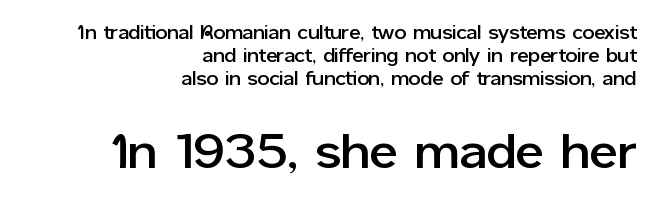
{"serif": "no", "italic": "no", "width": "normal", "stroke_contrast": "low", "x_height": "medium", "monospaced": "no", "underline": "no", "align": "right", "line_spacing_ratio": 1.2, "letter_spacing": "normal", "letter_spacing_em": 0.0, "larger_block": "second", "size_ratio": 2.53, "glyph_px": 48}
